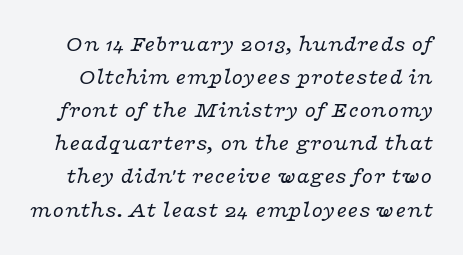
{"italic": "yes", "lean": "right", "slant_degrees": 16, "bold": "no", "underline": "no", "line_spacing": "normal", "line_spacing_ratio": 1.44, "letter_spacing": "normal", "letter_spacing_em": 0.0, "glyph_px": 23}
